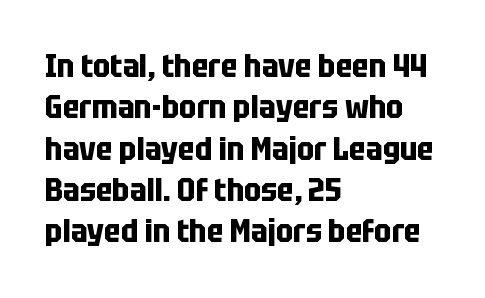
The image shows 32 px bold, condensed sans-serif type, upright; set left-aligned, normal line spacing (1.29x), normal letter spacing, not underlined; low stroke contrast and a large x-height.
